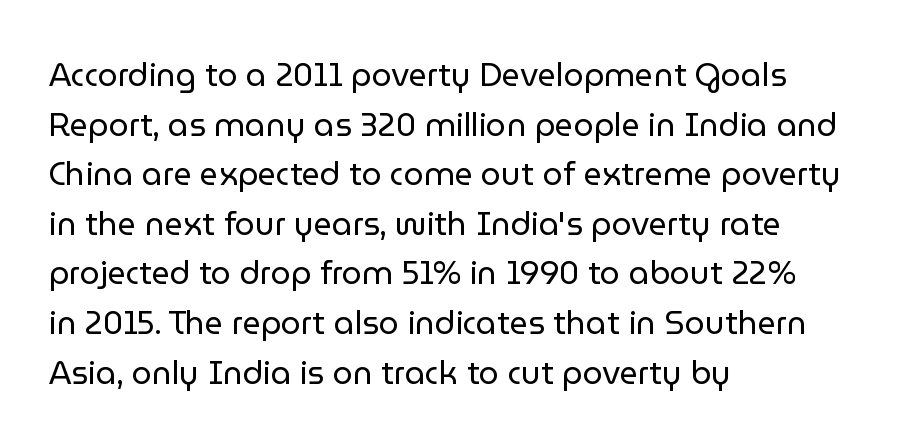
The image shows 32 px regular-weight sans-serif type, upright; set left-aligned, normal line spacing (1.55x), normal letter spacing, not underlined; low stroke contrast and a medium x-height.
